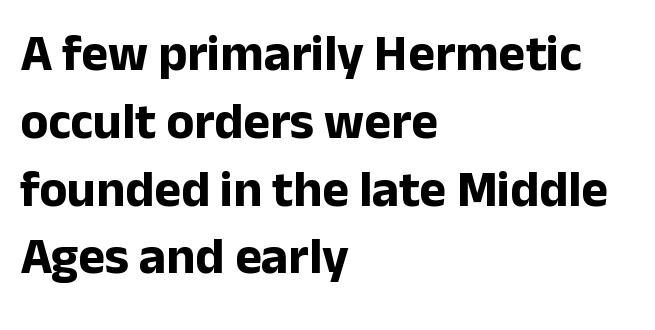
Varying glyph widths throughout — classic text-font behaviour. Typographic density is high because the face is bold. Compared with a centered layout, this one pins lines to the left instead. Notice how the stems are strictly vertical — no italics here.
